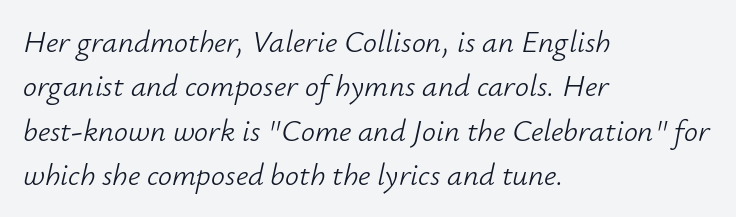
Q: Is the text bold? A: No.
Q: Is the text italic (slanted)? A: Yes, it leans right by about 12 degrees.
Q: Is the text underlined? A: No.
Q: How is the paragraph aligned? A: Left-aligned.
Q: Is the spacing between letters normal or unusually wide? A: Normal.
Q: Is the spacing between lines tight, normal or loose? A: Normal.
Q: Width (condensed, normal, or wide)? A: Normal.
Q: Stroke contrast? A: Low.
Q: x-height? A: Small.
Q: Monospaced? A: No.
